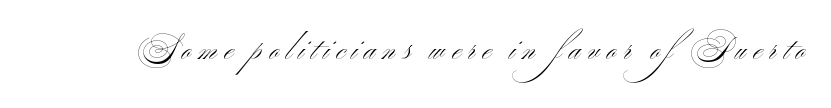
{"serif": "no", "bold": "no", "weight": "light", "width": "wide", "stroke_contrast": "medium", "x_height": "small", "monospaced": "no", "underline": "no", "letter_spacing": "wide", "letter_spacing_em": 0.24, "glyph_px": 30}
